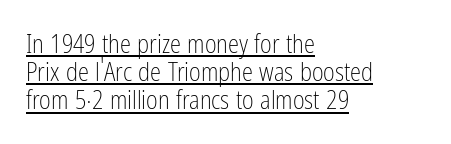
The image shows 25 px text type, upright; set left-aligned, tight line spacing (1.13x), normal letter spacing, underlined.
